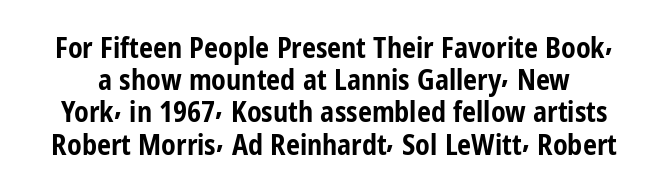
Note the varied advance widths — an 'i' is clearly narrower than an 'm'. How are the letters spaced? Ordinarily, with no added tracking. Quick note: interline space is minimal. The lettering holds an erect, upright posture throughout. Weight: bold. Observe the absence of serifs on each vertical stroke in this sample.
